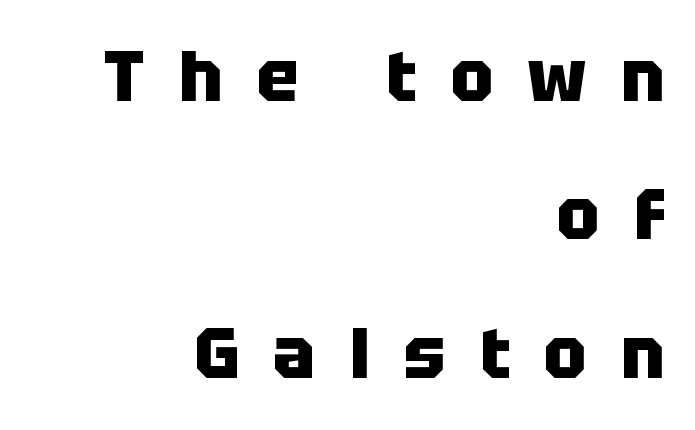
Examine the stroke ends and you'll find no serifs. The rendering uses a bold face; every stroke is thick and dark. The leading is generous, giving the passage an open texture. Character widths vary here, with narrow letters taking less room than wide ones. Each word looks stretched out because of the extra space between its letters. The gap between lines stays unmarked.
